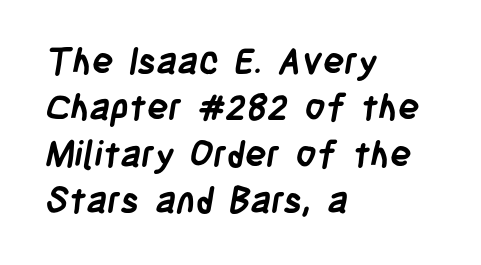
The leading is moderate, giving the passage an even texture. Compared with typical body copy, the letter spacing here is the same. Horizontal alignment here is leftward, the default for most running prose. The string is rendered with underlining switched off. The rendering shows plain stroke endings on the letterforms — a sans-serif design. The face used here is proportionally spaced, like ordinary book or web type.
